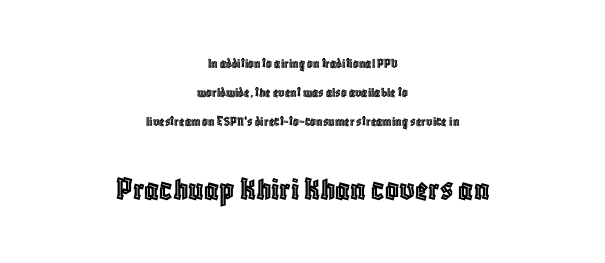
{"italic": "no", "width": "condensed", "x_height": "large", "monospaced": "no", "underline": "no", "align": "center", "line_spacing": "loose", "line_spacing_ratio": 2.07, "letter_spacing": "normal", "letter_spacing_em": 0.0, "larger_block": "second", "size_ratio": 2.43, "glyph_px": 34}
